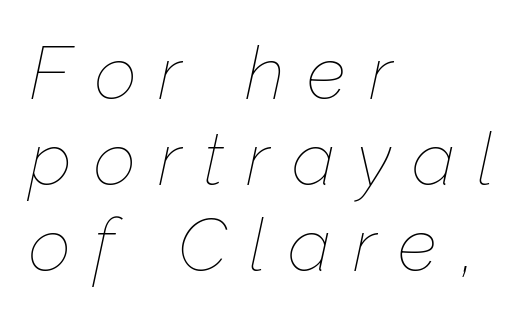
Q: Is the text bold? A: No.
Q: Is the text italic (slanted)? A: Yes, it leans right by about 12 degrees.
Q: Is the text underlined? A: No.
Q: How is the paragraph aligned? A: Left-aligned.
Q: Is the spacing between letters normal or unusually wide? A: Unusually wide.
Q: Width (condensed, normal, or wide)? A: Normal.
Q: Stroke contrast? A: Low.
Q: x-height? A: Medium.
Q: Monospaced? A: No.
